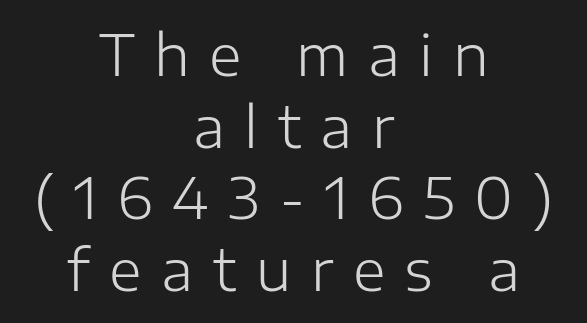
The image shows 56 px light sans-serif type, upright; set centered, normal line spacing (1.28x), unusually wide letter spacing (+0.35 em), not underlined; low stroke contrast and a medium x-height.
